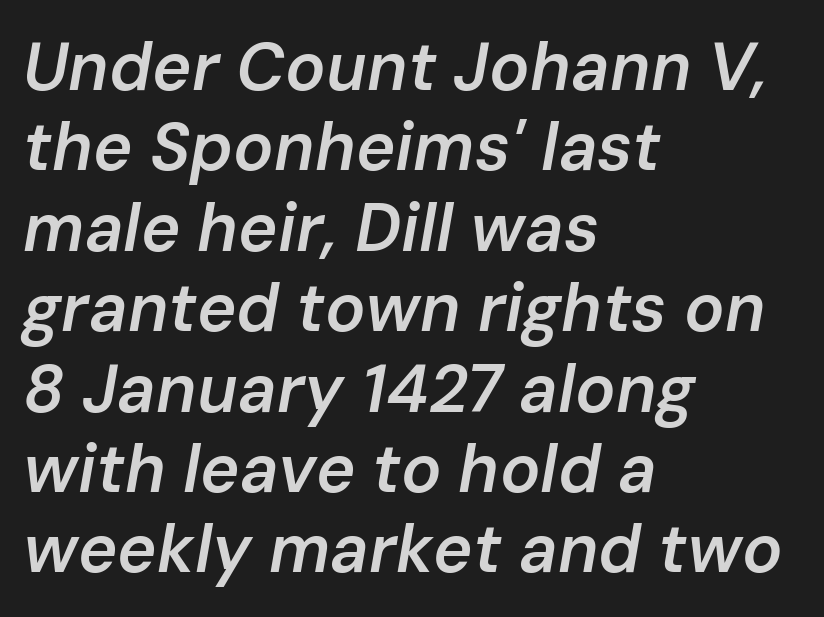
{"italic": "yes", "lean": "right", "slant_degrees": 10, "bold": "semi", "weight": "semibold", "width": "normal", "stroke_contrast": "low", "x_height": "medium", "monospaced": "no", "underline": "no", "align": "left", "line_spacing_ratio": 1.2, "letter_spacing": "normal", "letter_spacing_em": 0.0, "glyph_px": 67}
